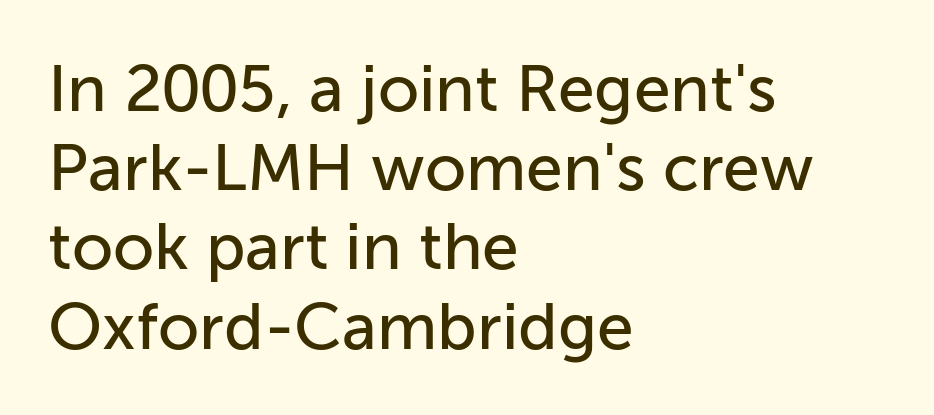
The image shows 66 px sans-serif type, upright; set left-aligned, line spacing 1.2x, normal letter spacing, not underlined; low stroke contrast and a medium x-height.
